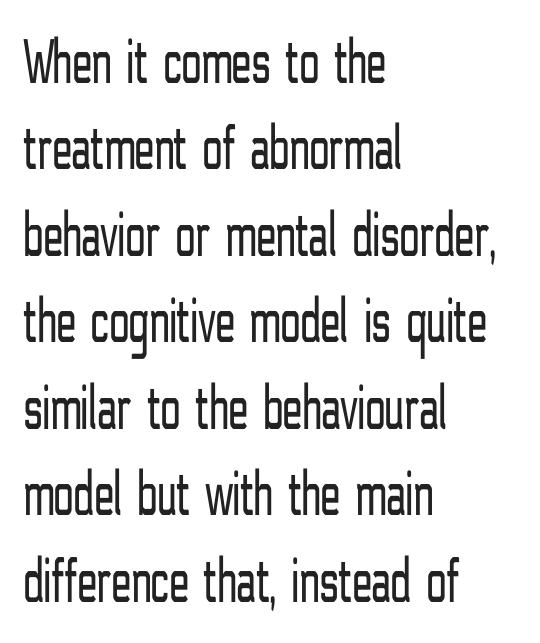
Q: Is the text bold? A: No.
Q: Is the text italic (slanted)? A: No, it is upright.
Q: Is the typeface a serif or a sans-serif typeface? A: Sans-serif.
Q: Is the text underlined? A: No.
Q: How is the paragraph aligned? A: Left-aligned.
Q: Is the spacing between letters normal or unusually wide? A: Normal.
Q: Is the spacing between lines tight, normal or loose? A: Normal.
Q: Width (condensed, normal, or wide)? A: Condensed.
Q: Stroke contrast? A: Low.
Q: x-height? A: Medium.
Q: Monospaced? A: No.
